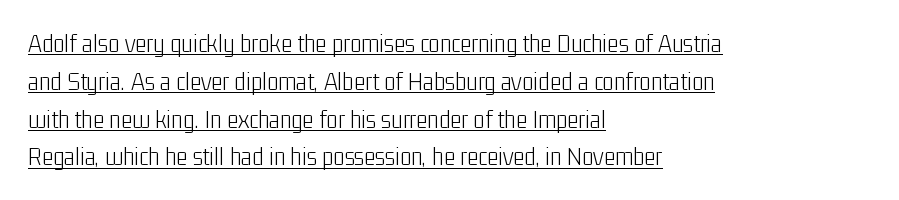
The image shows 27 px text type, upright; set left-aligned, normal line spacing (1.4x), normal letter spacing, underlined.
